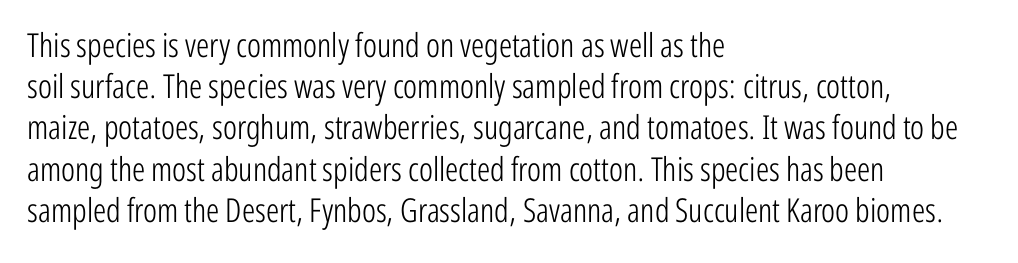
Q: Is the text bold? A: No.
Q: Is the text italic (slanted)? A: No, it is upright.
Q: Is the typeface a serif or a sans-serif typeface? A: Sans-serif.
Q: Is the text underlined? A: No.
Q: How is the paragraph aligned? A: Left-aligned.
Q: Is the spacing between letters normal or unusually wide? A: Normal.
Q: Is the spacing between lines tight, normal or loose? A: Normal.
Q: Width (condensed, normal, or wide)? A: Condensed.
Q: Stroke contrast? A: Low.
Q: x-height? A: Medium.
Q: Monospaced? A: No.
